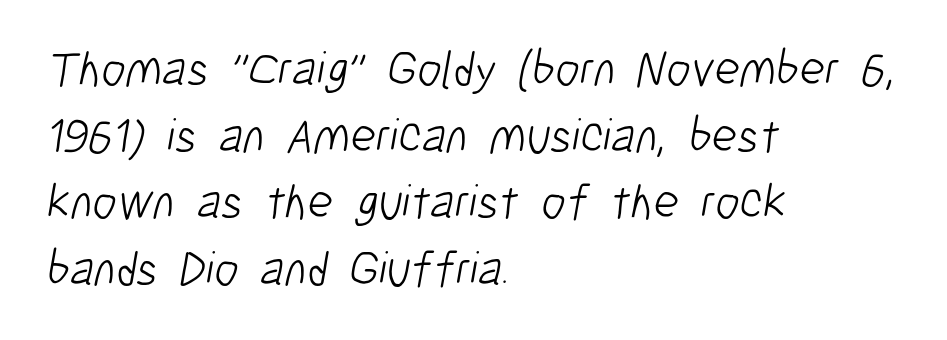
{"serif": "no", "bold": "no", "weight": "light", "width": "condensed", "stroke_contrast": "low", "x_height": "medium", "monospaced": "no", "underline": "no", "align": "left", "line_spacing": "normal", "line_spacing_ratio": 1.36, "letter_spacing": "normal", "letter_spacing_em": 0.0, "glyph_px": 49}
